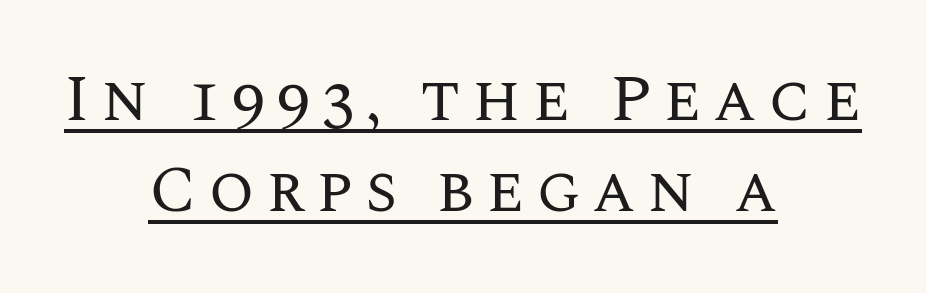
No italicization has been applied; the sample stays upright. Stems and bowls with no extra thickness — not bold. Short and long lines alike share a common midpoint. This sample keeps an unexceptional amount of space between lines. Emphasis is given by a line drawn under the lettering. The rendering uses natural spacing where letterforms have individual widths.
